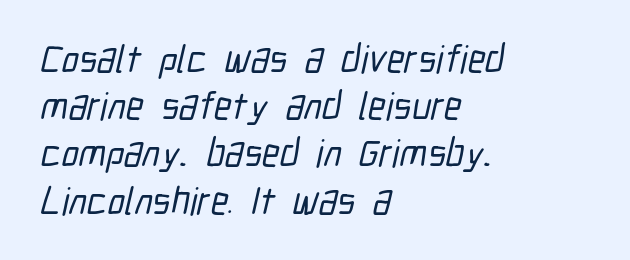
The letters advance in unequal steps, a hallmark of proportional type. Examine the stroke ends and you'll find no serifs. Here the glyphs are tracked normally, forming tight word shapes. Line beginnings align vertically; line endings do not.
